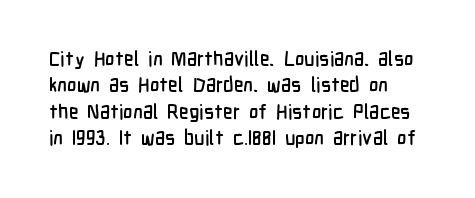
The image shows 20 px text type, upright; set left-aligned, normal line spacing (1.32x), normal letter spacing, not underlined.
